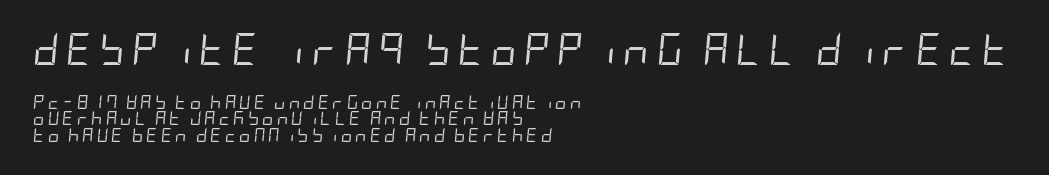
Line spacing here is tight. This layout puts the oversized block above and the modest block below. Here the glyphs are tracked loosely, breaking word shapes into spaced letters. Where is the straight margin? On the left.
